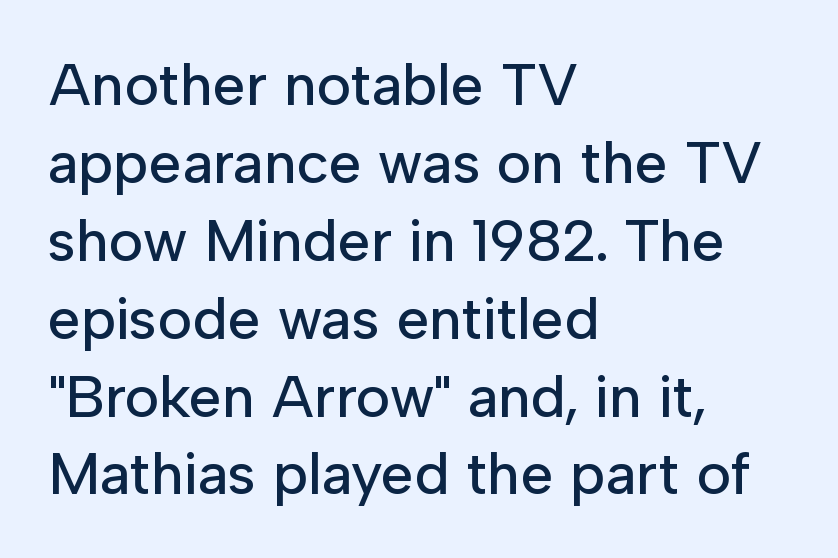
Q: Is the text italic (slanted)? A: No, it is upright.
Q: Is the typeface a serif or a sans-serif typeface? A: Sans-serif.
Q: Is the text underlined? A: No.
Q: How is the paragraph aligned? A: Left-aligned.
Q: Is the spacing between letters normal or unusually wide? A: Normal.
Q: Is the spacing between lines tight, normal or loose? A: Normal.
Q: Width (condensed, normal, or wide)? A: Normal.
Q: Stroke contrast? A: Low.
Q: x-height? A: Medium.
Q: Monospaced? A: No.
